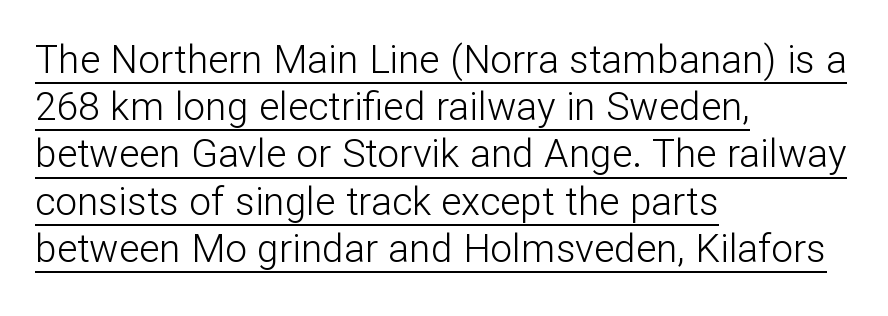
The image shows 39 px light sans-serif type, upright; set left-aligned, line spacing 1.21x, normal letter spacing, underlined; low stroke contrast and a medium x-height.
